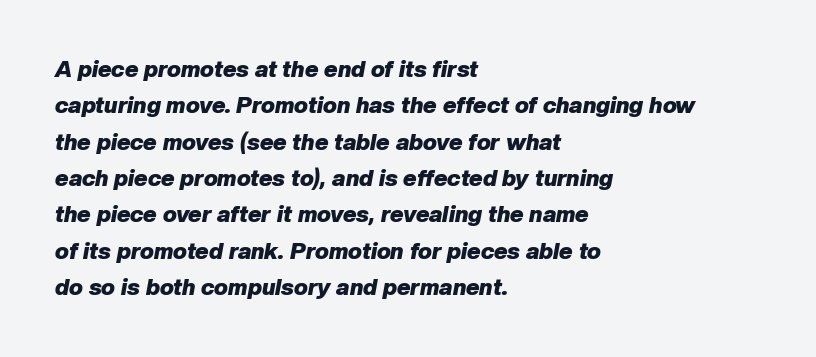
The image shows 23 px bold type, italic (leaning right); set left-aligned, normal line spacing (1.58x), normal letter spacing, not underlined.
